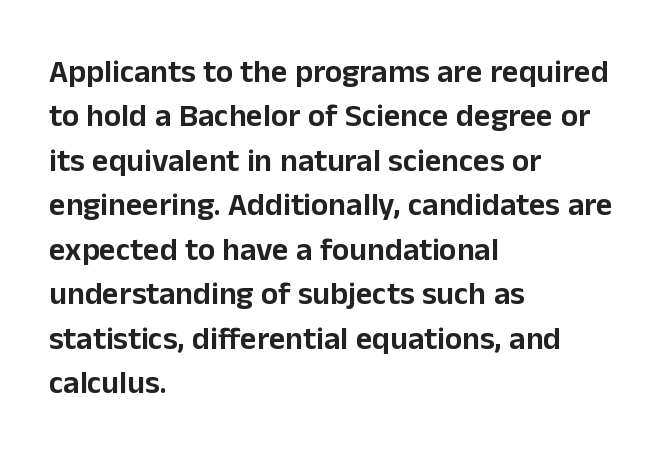
Q: Is the text italic (slanted)? A: No, it is upright.
Q: Is the typeface a serif or a sans-serif typeface? A: Sans-serif.
Q: Is the text underlined? A: No.
Q: How is the paragraph aligned? A: Left-aligned.
Q: Is the spacing between letters normal or unusually wide? A: Normal.
Q: Is the spacing between lines tight, normal or loose? A: Normal.
Q: Width (condensed, normal, or wide)? A: Normal.
Q: Stroke contrast? A: Low.
Q: x-height? A: Medium.
Q: Monospaced? A: No.
